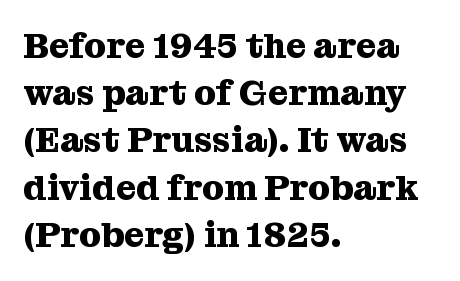
How would I describe the line gaps? Plain and ordinary. The rendering uses a bold face; every stroke is thick and dark. Typeset ragged right — the left edge is the straight one. Clear beneath every line of the passage. Looks like regular typesetting: each glyph gets only the width it needs.
